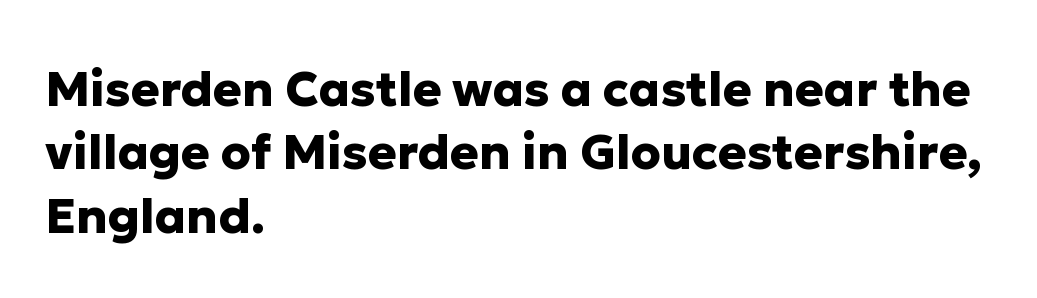
The image shows 48 px heavy sans-serif type, upright; set left-aligned, normal line spacing (1.32x), normal letter spacing, not underlined; low stroke contrast and a medium x-height.
